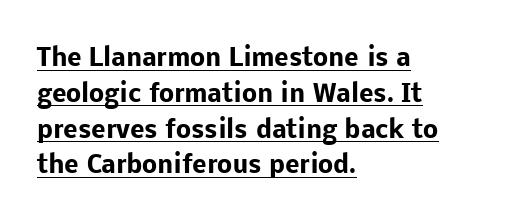
Q: Is the text bold? A: Yes.
Q: Is the text italic (slanted)? A: No, it is upright.
Q: Is the text underlined? A: Yes.
Q: How is the paragraph aligned? A: Left-aligned.
Q: Is the spacing between letters normal or unusually wide? A: Normal.
Q: Is the spacing between lines tight, normal or loose? A: Normal.
